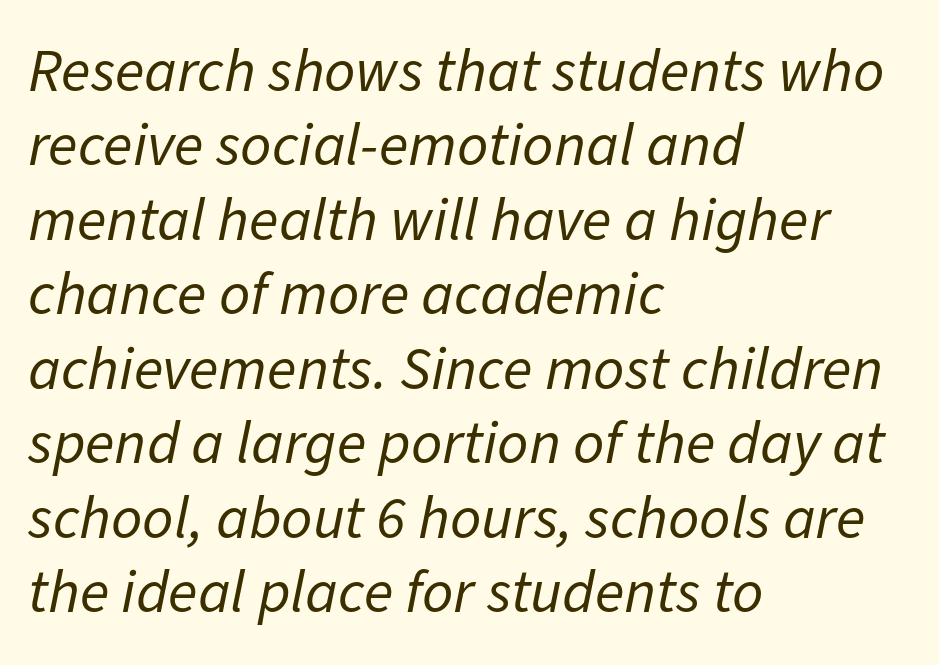
{"italic": "yes", "lean": "right", "slant_degrees": 11, "bold": "no", "weight": "regular", "width": "normal", "stroke_contrast": "low", "x_height": "medium", "monospaced": "no", "underline": "no", "align": "left", "line_spacing_ratio": 1.22, "letter_spacing": "normal", "letter_spacing_em": 0.0, "glyph_px": 61}
